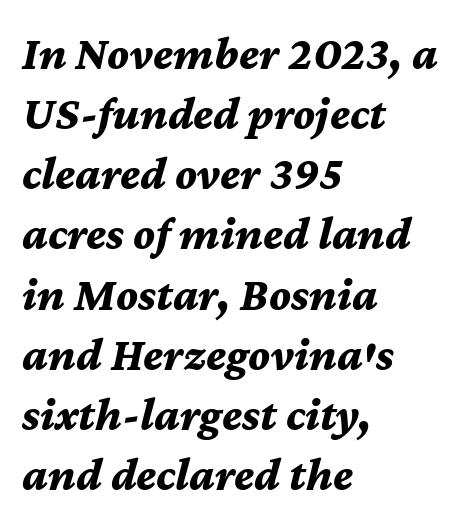
Q: Is the text bold? A: Yes.
Q: Is the text italic (slanted)? A: Yes, it leans right by about 12 degrees.
Q: Is the text underlined? A: No.
Q: How is the paragraph aligned? A: Left-aligned.
Q: Is the spacing between letters normal or unusually wide? A: Normal.
Q: Is the spacing between lines tight, normal or loose? A: Normal.
Q: Width (condensed, normal, or wide)? A: Normal.
Q: Stroke contrast? A: Medium.
Q: x-height? A: Medium.
Q: Monospaced? A: No.
